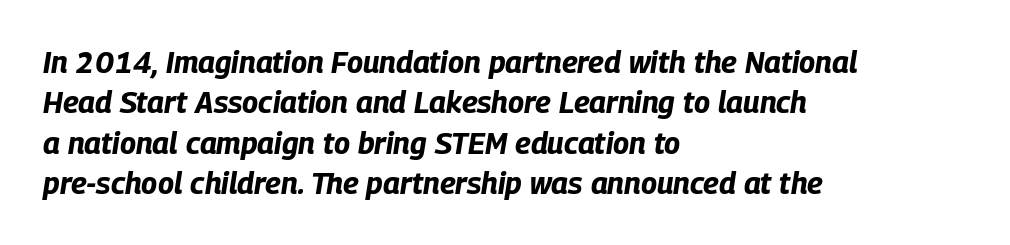
{"italic": "yes", "lean": "right", "slant_degrees": 9, "bold": "yes", "weight": "bold", "width": "condensed", "stroke_contrast": "low", "x_height": "large", "monospaced": "no", "underline": "no", "align": "left", "line_spacing": "normal", "line_spacing_ratio": 1.35, "letter_spacing": "normal", "letter_spacing_em": 0.0, "glyph_px": 30}
